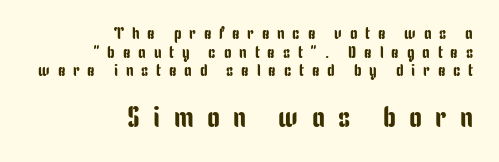
Horizontally, the lines are justified to the trailing edge only. Is the lower block the larger one? Yes — the lower block carries the bigger type. This block would grow much taller if given ordinary leading; it's compressed now. Do the characters align in a grid? No, the font is proportional.
